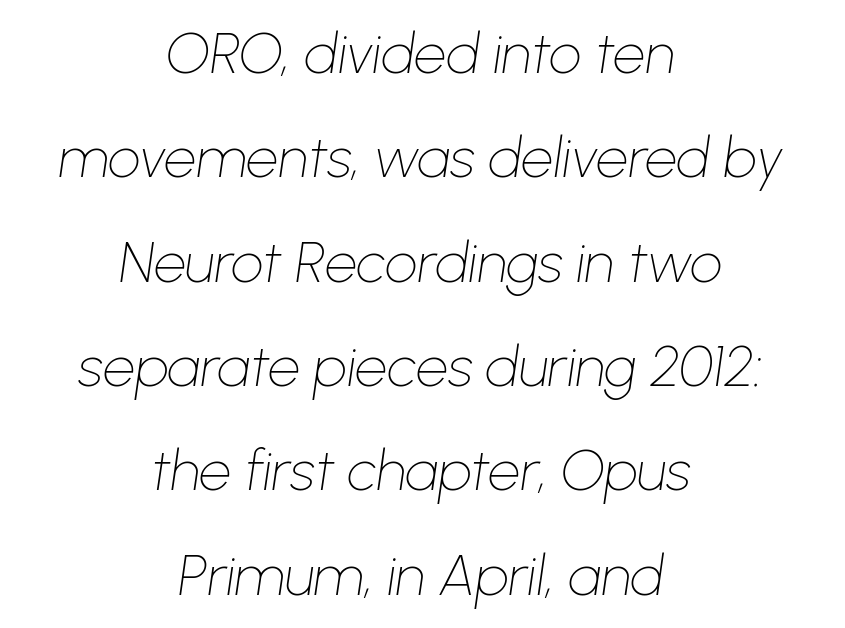
The weight tops out at a normal text grade. These lines were composed using italics. How are the letters spaced? Ordinarily, with no added tracking. Caption: multi-line text, centered on the measure. The glyphs are unaccompanied by any horizontal stroke below them.
